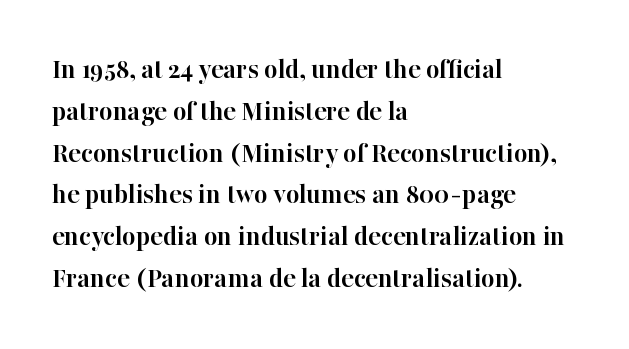
The image shows 29 px semibold serif type, upright; set left-aligned, normal line spacing (1.44x), normal letter spacing, not underlined; high stroke contrast and a medium x-height.
